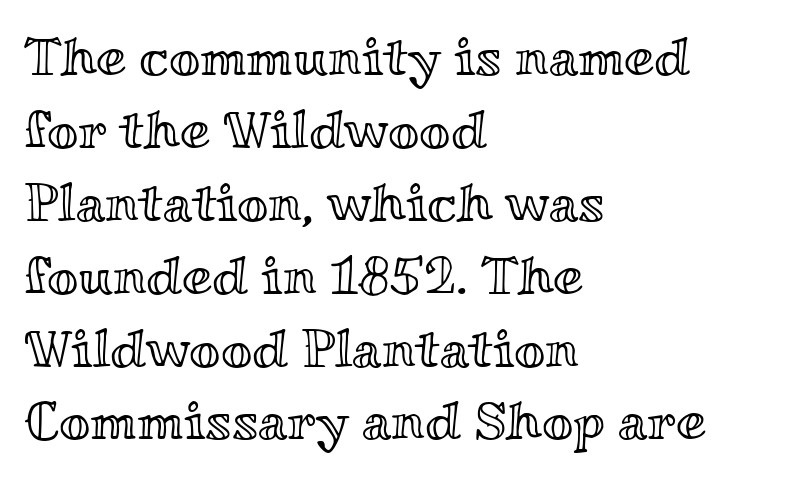
Q: Is the text italic (slanted)? A: No, it is upright.
Q: Is the text underlined? A: No.
Q: How is the paragraph aligned? A: Left-aligned.
Q: Is the spacing between letters normal or unusually wide? A: Normal.
Q: Is the spacing between lines tight, normal or loose? A: Normal.
Q: Width (condensed, normal, or wide)? A: Wide.
Q: x-height? A: Small.
Q: Monospaced? A: No.
